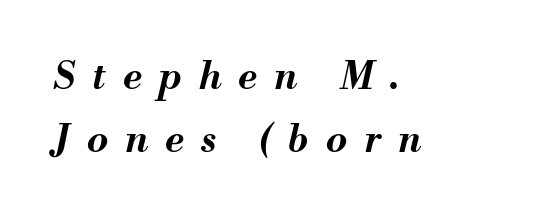
{"italic": "yes", "lean": "right", "slant_degrees": 13, "bold": "yes", "weight": "bold", "width": "normal", "stroke_contrast": "medium", "x_height": "small", "monospaced": "no", "underline": "no", "align": "left", "line_spacing": "normal", "line_spacing_ratio": 1.67, "letter_spacing": "wide", "letter_spacing_em": 0.45, "glyph_px": 38}
